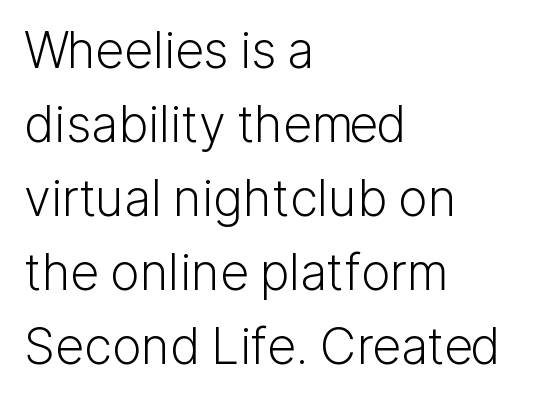
Quick note: underline off. These lines stack with their left ends in a neat column. Regarding serifs, this sample does without them. Proportional: the letters do not fall into vertical columns. Compared with typical paragraphs, the rows here are spaced about the same.
